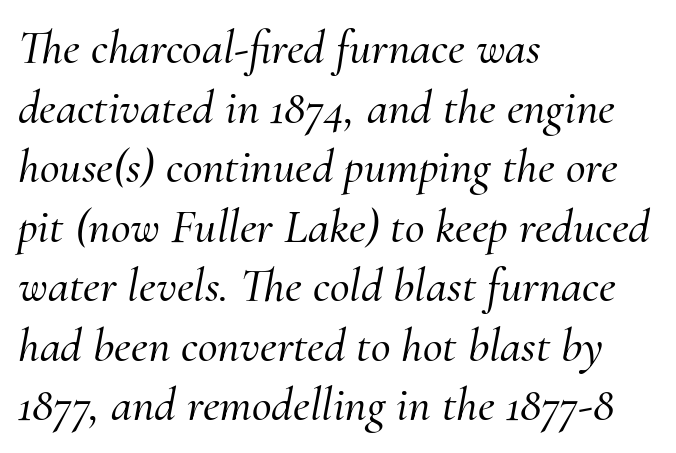
The image shows 48 px serif type, italic (leaning right); set left-aligned, line spacing 1.24x, normal letter spacing, not underlined; medium stroke contrast and a small x-height.
